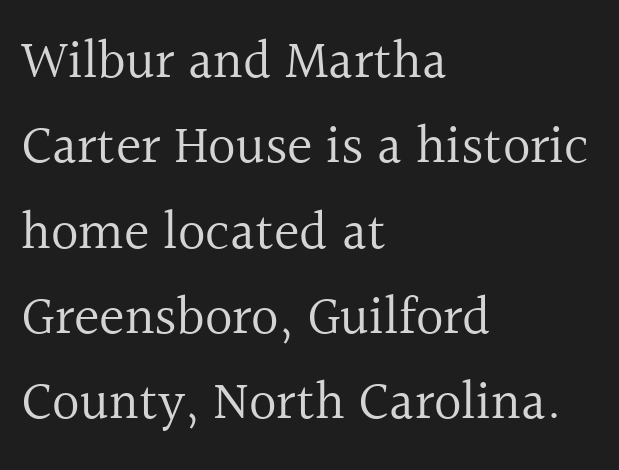
Q: Is the text bold? A: No.
Q: Is the text italic (slanted)? A: No, it is upright.
Q: Is the typeface a serif or a sans-serif typeface? A: Serif.
Q: Is the text underlined? A: No.
Q: How is the paragraph aligned? A: Left-aligned.
Q: Is the spacing between letters normal or unusually wide? A: Normal.
Q: Is the spacing between lines tight, normal or loose? A: Normal.
Q: Width (condensed, normal, or wide)? A: Normal.
Q: x-height? A: Medium.
Q: Monospaced? A: No.
